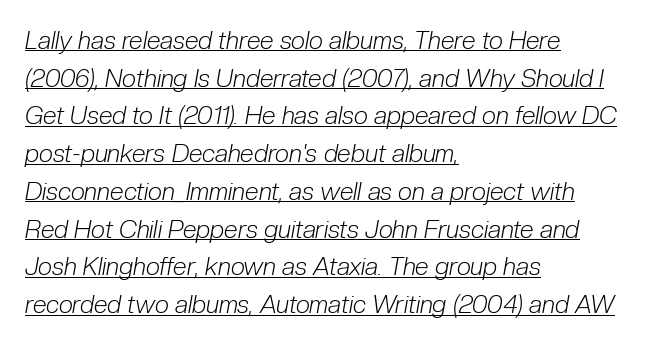
The image shows 25 px text type, italic (leaning right); set left-aligned, normal line spacing (1.51x), normal letter spacing, underlined.
